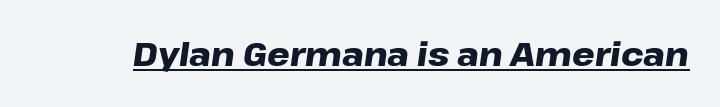
The image shows 32 px heavy, wide type, italic (leaning right); set normal letter spacing, underlined; low stroke contrast and a medium x-height.
